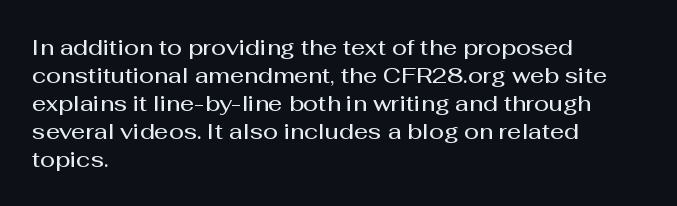
Regular leading. Is there any slant? The stems are plumb. You could call the tracking neutral — neither tight nor loose. A bare baseline throughout the passage.
